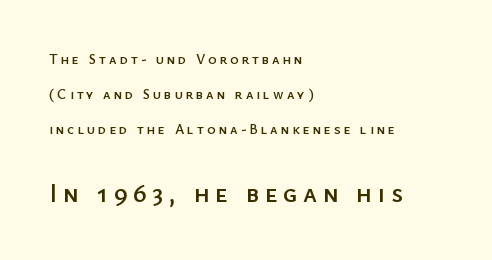
Q: Is the text italic (slanted)? A: No, it is upright.
Q: Is the text underlined? A: No.
Q: How is the paragraph aligned? A: Left-aligned.
Q: Is the spacing between letters normal or unusually wide? A: Unusually wide.
Q: Is the spacing between lines tight, normal or loose? A: Loose.
Q: Which block of text is set in a larger size, the first (top) or the second (bottom)? A: The second (bottom) one.
